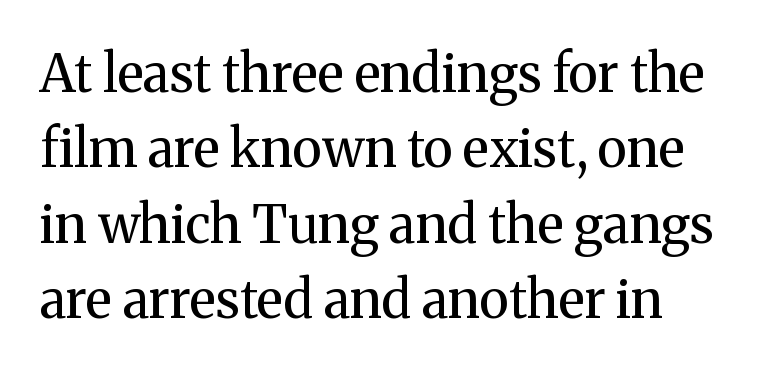
The image shows 52 px regular-weight serif type, upright; set normal line spacing (1.45x), normal letter spacing, not underlined; medium stroke contrast and a medium x-height.
